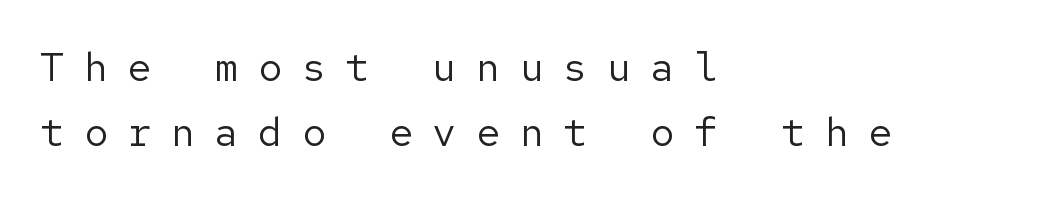
The image shows 40 px regular-weight sans-serif type, upright; set left-aligned, normal line spacing (1.63x), unusually wide letter spacing (+0.49 em), not underlined; low stroke contrast and a medium x-height.
